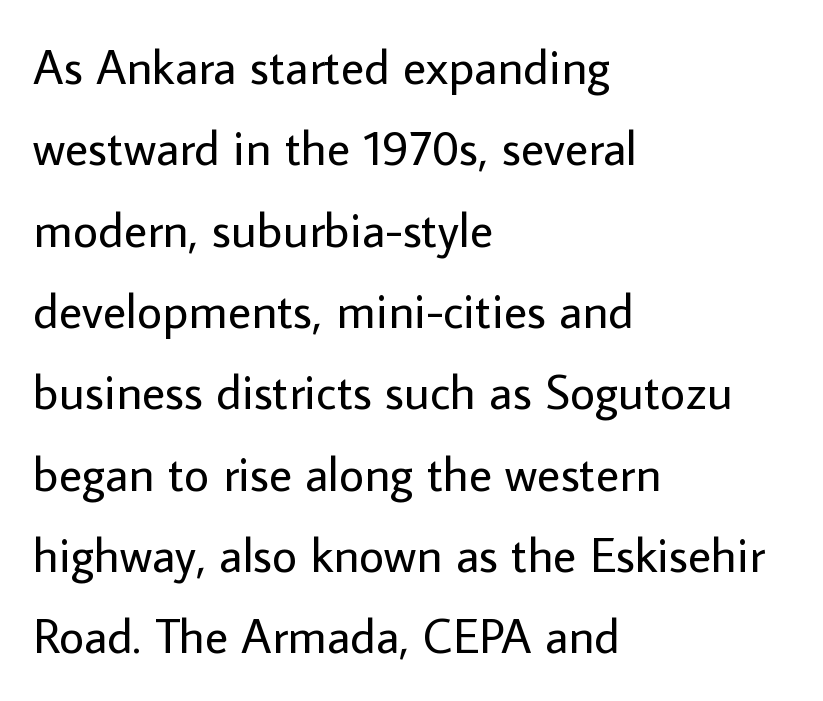
Does the lettering tilt? It doesn't — this is upright. Weight: regular or lighter. Alignment: flush left. The rendering keeps characters at their native spacing.
